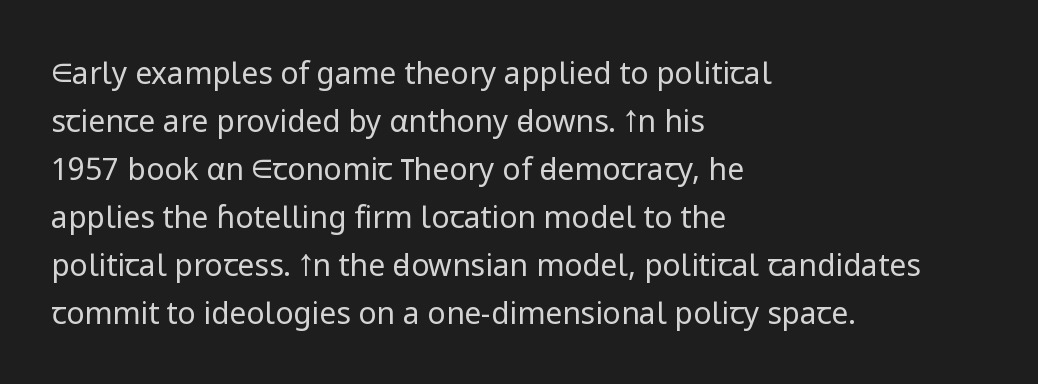
Where is the straight margin? On the left. The space between consecutive lines is moderate. There is no visible air inserted between adjacent glyphs. The font is comparable to plain body text, perhaps lighter. The baseline area is clear.
